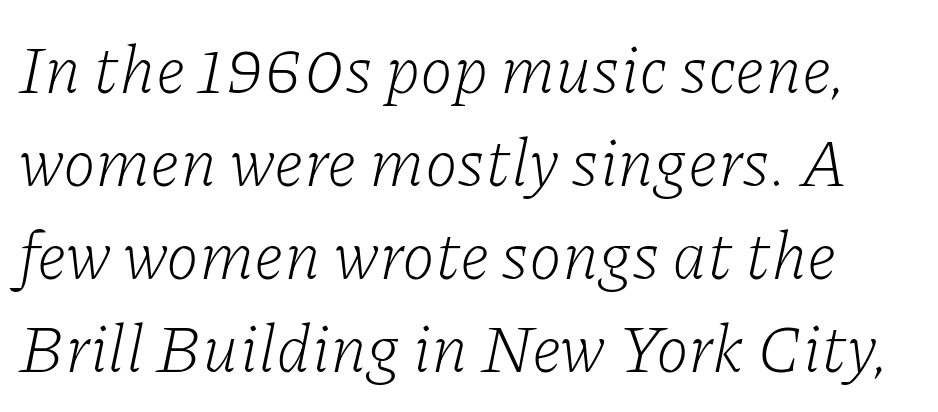
{"serif": "yes", "italic": "yes", "lean": "right", "slant_degrees": 11, "bold": "no", "weight": "light", "width": "normal", "stroke_contrast": "low", "x_height": "medium", "monospaced": "no", "underline": "no", "line_spacing": "normal", "line_spacing_ratio": 1.39, "letter_spacing": "normal", "letter_spacing_em": 0.0, "glyph_px": 67}
